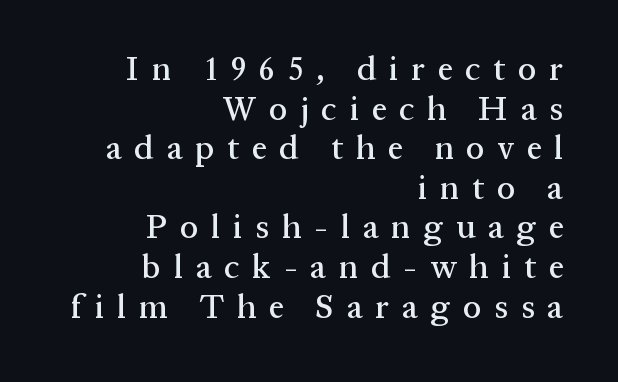
{"serif": "yes", "italic": "no", "width": "normal", "stroke_contrast": "medium", "x_height": "medium", "monospaced": "no", "underline": "no", "align": "right", "line_spacing_ratio": 1.2, "letter_spacing": "wide", "letter_spacing_em": 0.39, "glyph_px": 33}
